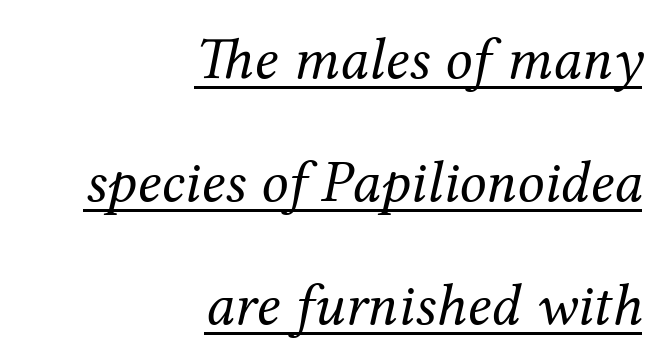
Line endings align vertically; line beginnings do not. The face used here appears with an underline applied. Posture: slanted. The letterforms sit at book weight or below. If you measured baseline to baseline, you'd find a long distance.
